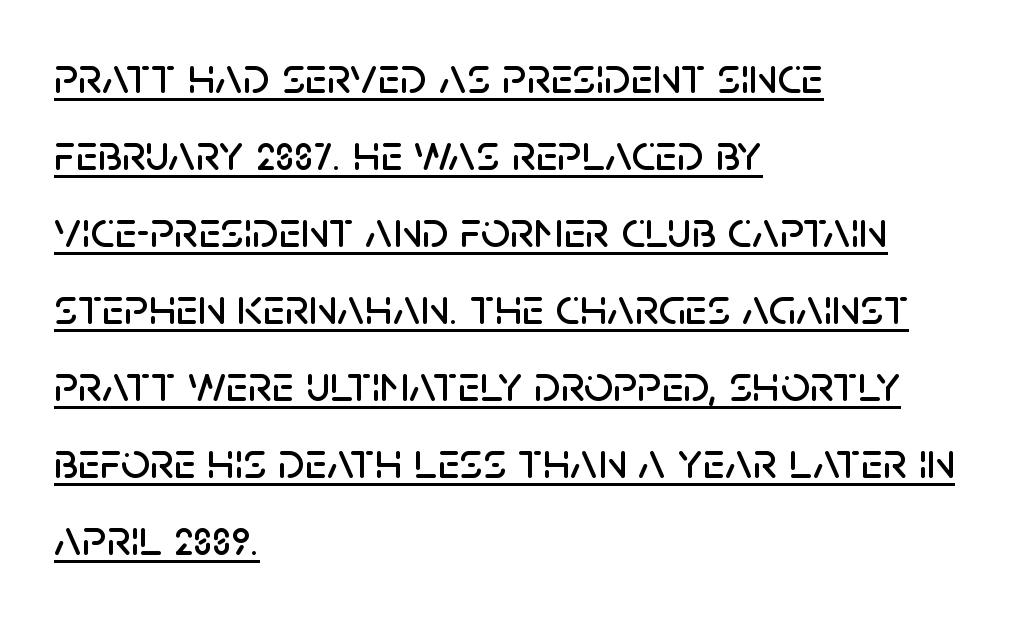
Q: Is the text italic (slanted)? A: No, it is upright.
Q: Is the typeface a serif or a sans-serif typeface? A: Sans-serif.
Q: Is the text underlined? A: Yes.
Q: How is the paragraph aligned? A: Left-aligned.
Q: Is the spacing between letters normal or unusually wide? A: Normal.
Q: Is the spacing between lines tight, normal or loose? A: Normal.
Q: Width (condensed, normal, or wide)? A: Normal.
Q: Stroke contrast? A: Low.
Q: x-height? A: Large.
Q: Monospaced? A: No.
